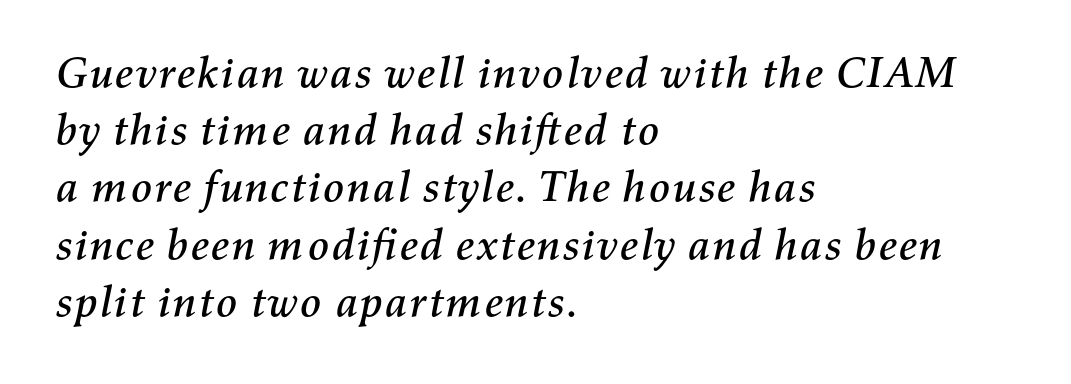
Q: Is the text italic (slanted)? A: Yes, it leans right by about 11 degrees.
Q: Is the text underlined? A: No.
Q: How is the paragraph aligned? A: Left-aligned.
Q: Is the spacing between letters normal or unusually wide? A: Normal.
Q: Is the spacing between lines tight, normal or loose? A: Normal.
Q: Width (condensed, normal, or wide)? A: Normal.
Q: Stroke contrast? A: Medium.
Q: x-height? A: Medium.
Q: Monospaced? A: No.
